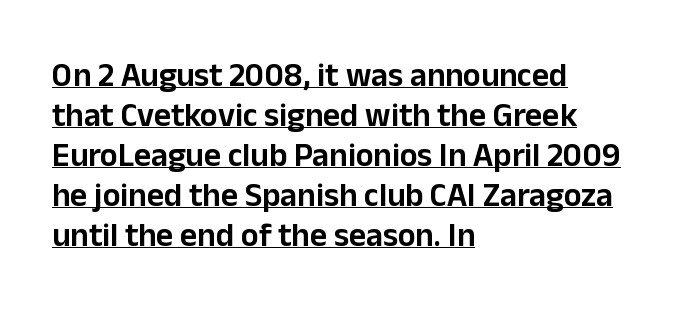
{"serif": "no", "italic": "no", "width": "normal", "stroke_contrast": "low", "x_height": "medium", "monospaced": "no", "underline": "yes", "align": "left", "line_spacing_ratio": 1.21, "letter_spacing": "normal", "letter_spacing_em": 0.0, "glyph_px": 33}
